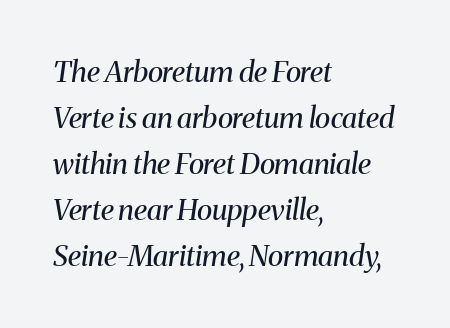
{"serif": "yes", "italic": "yes", "lean": "right", "slant_degrees": 8, "bold": "no", "weight": "regular", "width": "normal", "stroke_contrast": "medium", "x_height": "medium", "monospaced": "no", "underline": "no", "align": "left", "line_spacing": "normal", "line_spacing_ratio": 1.59, "letter_spacing": "normal", "letter_spacing_em": 0.0, "glyph_px": 29}
